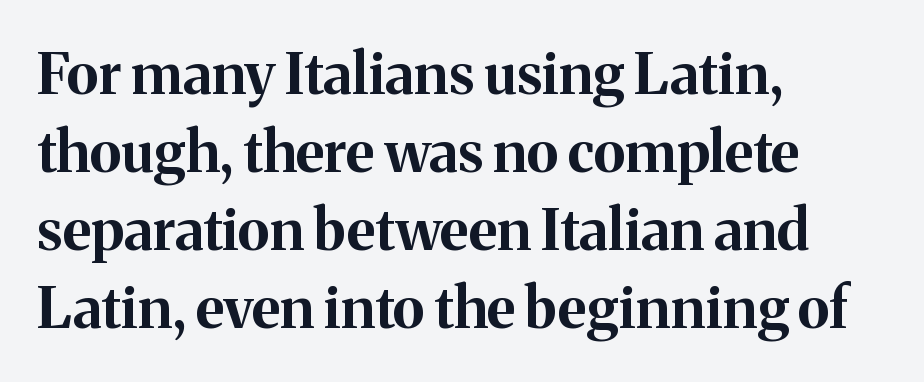
{"serif": "yes", "italic": "no", "bold": "yes", "weight": "bold", "width": "normal", "stroke_contrast": "medium", "x_height": "medium", "monospaced": "no", "underline": "no", "align": "left", "line_spacing": "normal", "line_spacing_ratio": 1.37, "letter_spacing": "normal", "letter_spacing_em": 0.0, "glyph_px": 57}
